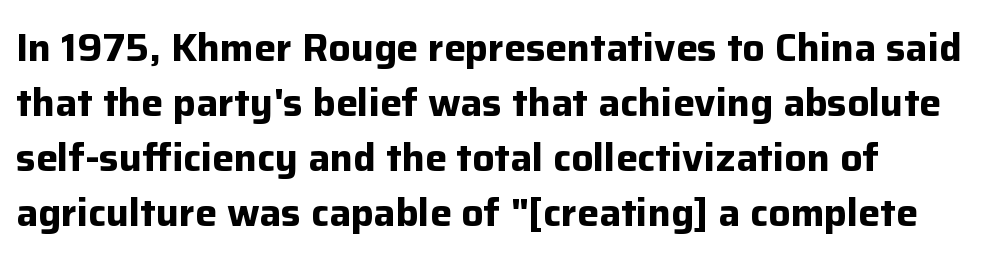
The image shows 39 px bold sans-serif type, upright; set normal line spacing (1.41x), normal letter spacing, not underlined; low stroke contrast and a medium x-height.
